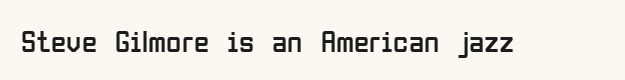
The image shows 31 px regular-weight, condensed sans-serif type, upright; set normal letter spacing, not underlined; low stroke contrast and a medium x-height.
